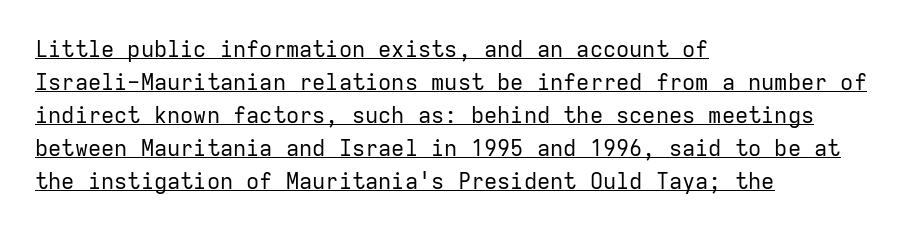
Q: Is the text bold? A: No.
Q: Is the text italic (slanted)? A: No, it is upright.
Q: Is the text underlined? A: Yes.
Q: How is the paragraph aligned? A: Left-aligned.
Q: Is the spacing between letters normal or unusually wide? A: Normal.
Q: Is the spacing between lines tight, normal or loose? A: Normal.
